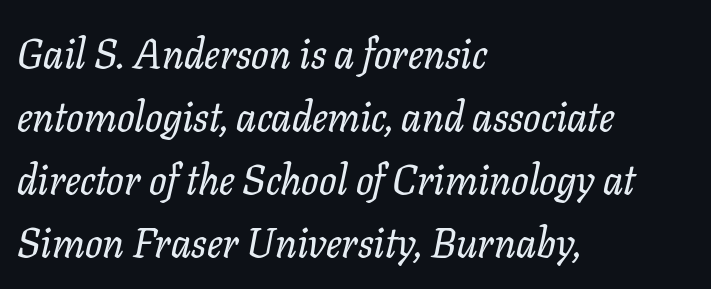
Q: Is the text italic (slanted)? A: Yes, it leans right by about 11 degrees.
Q: Is the typeface a serif or a sans-serif typeface? A: Serif.
Q: Is the text underlined? A: No.
Q: How is the paragraph aligned? A: Left-aligned.
Q: Is the spacing between letters normal or unusually wide? A: Normal.
Q: Is the spacing between lines tight, normal or loose? A: Normal.
Q: Width (condensed, normal, or wide)? A: Normal.
Q: Stroke contrast? A: Low.
Q: x-height? A: Medium.
Q: Monospaced? A: No.
